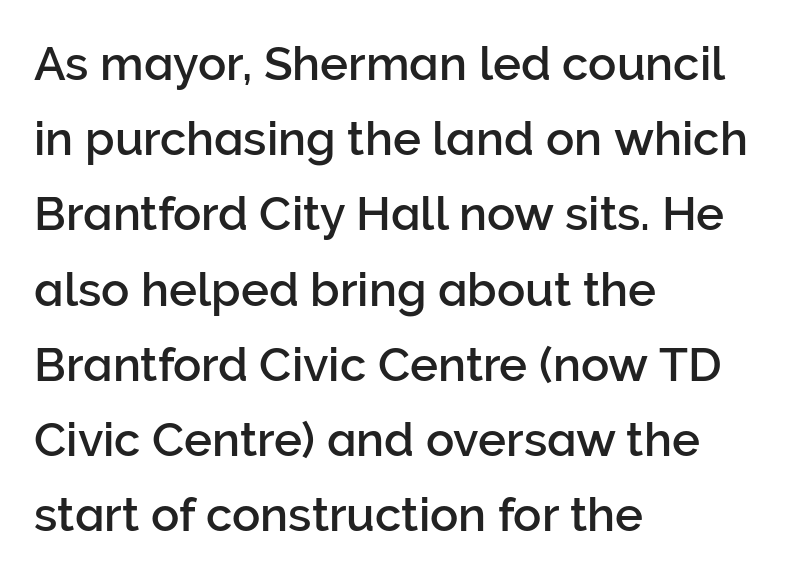
Q: Is the text italic (slanted)? A: No, it is upright.
Q: Is the typeface a serif or a sans-serif typeface? A: Sans-serif.
Q: Is the text underlined? A: No.
Q: How is the paragraph aligned? A: Left-aligned.
Q: Is the spacing between letters normal or unusually wide? A: Normal.
Q: Is the spacing between lines tight, normal or loose? A: Normal.
Q: Width (condensed, normal, or wide)? A: Normal.
Q: Stroke contrast? A: Low.
Q: x-height? A: Medium.
Q: Monospaced? A: No.
